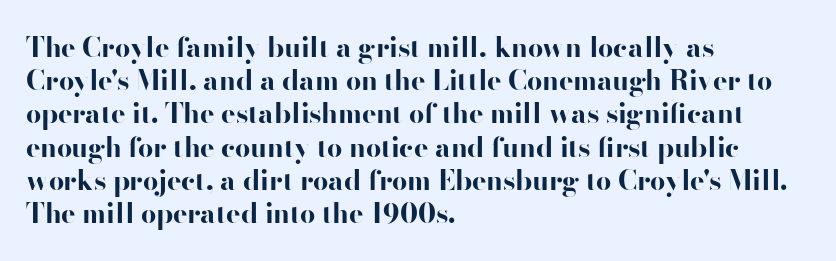
The image shows 27 px bold type, upright; set left-aligned, line spacing 1.23x, normal letter spacing, not underlined.
